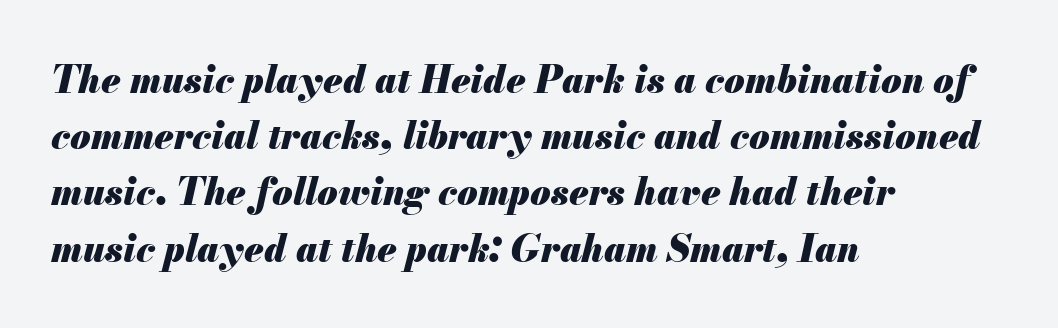
The compositor pushed each line to the left boundary. Tall strokes in this sample are angled rather than plumb. Compared with typical paragraphs, the rows here are spaced about the same. Honestly, there is no underline to notice here at all.
